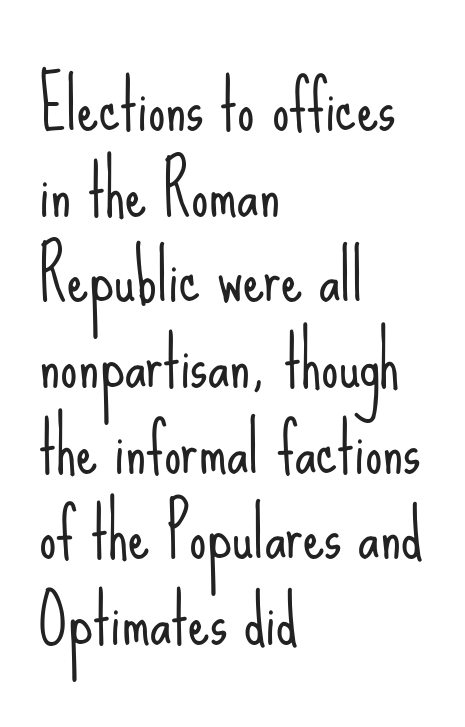
{"serif": "no", "italic": "no", "bold": "no", "weight": "light", "width": "condensed", "stroke_contrast": "low", "x_height": "small", "monospaced": "no", "underline": "no", "align": "left", "line_spacing": "normal", "line_spacing_ratio": 1.26, "letter_spacing": "normal", "letter_spacing_em": 0.0, "glyph_px": 68}
